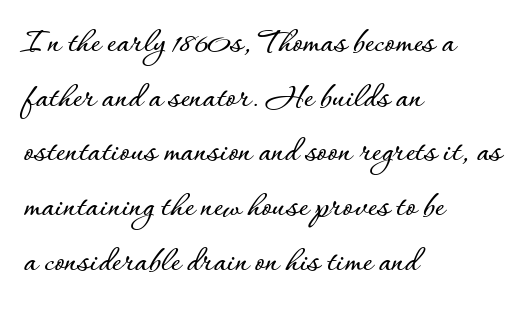
Underline: absent. The tracking reads as untouched default to a designer's eye. A typesetter would call this proportional, since set widths differ per character. This rendering uses left alignment, leaving the right contour irregular.
